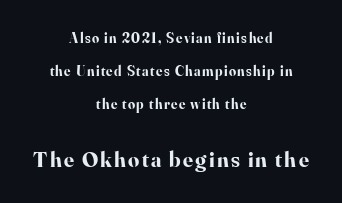
The image shows 22 px bold type, upright; set centered, loose line spacing (2.35x), not underlined; the second (bottom) block is 1.57x larger.
